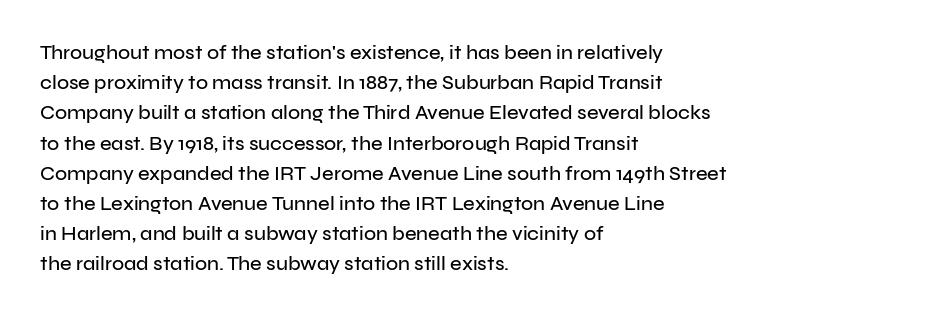
The image shows 20 px text type, upright; set left-aligned, normal line spacing (1.51x), normal letter spacing, not underlined.
